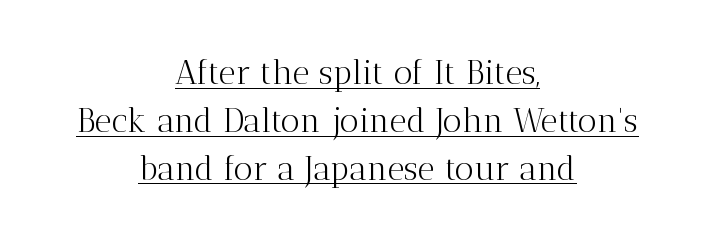
The image shows 33 px light serif type, upright; set centered, normal line spacing (1.45x), normal letter spacing, underlined; medium stroke contrast and a medium x-height.
